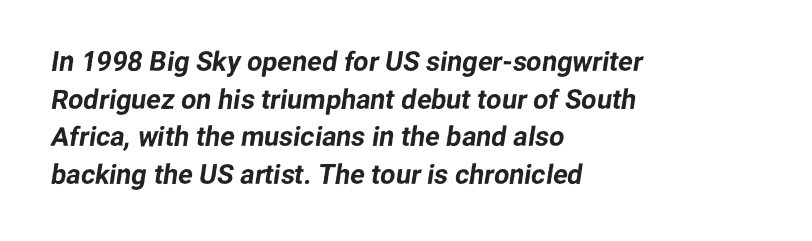
{"underline": "no", "align": "left", "line_spacing": "normal", "line_spacing_ratio": 1.39, "letter_spacing": "normal", "letter_spacing_em": 0.0, "glyph_px": 27}
